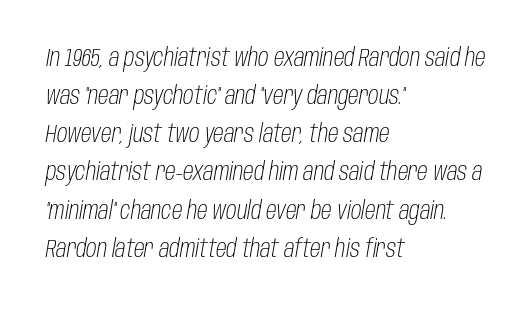
The image shows 24 px text type, italic (leaning right); set left-aligned, normal line spacing (1.59x), normal letter spacing, not underlined.
